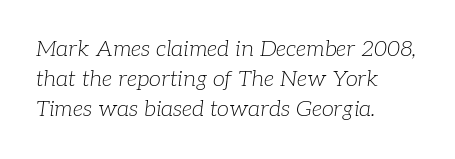
The image shows 22 px text type, italic (leaning right); set left-aligned, normal line spacing (1.36x), normal letter spacing, not underlined.
